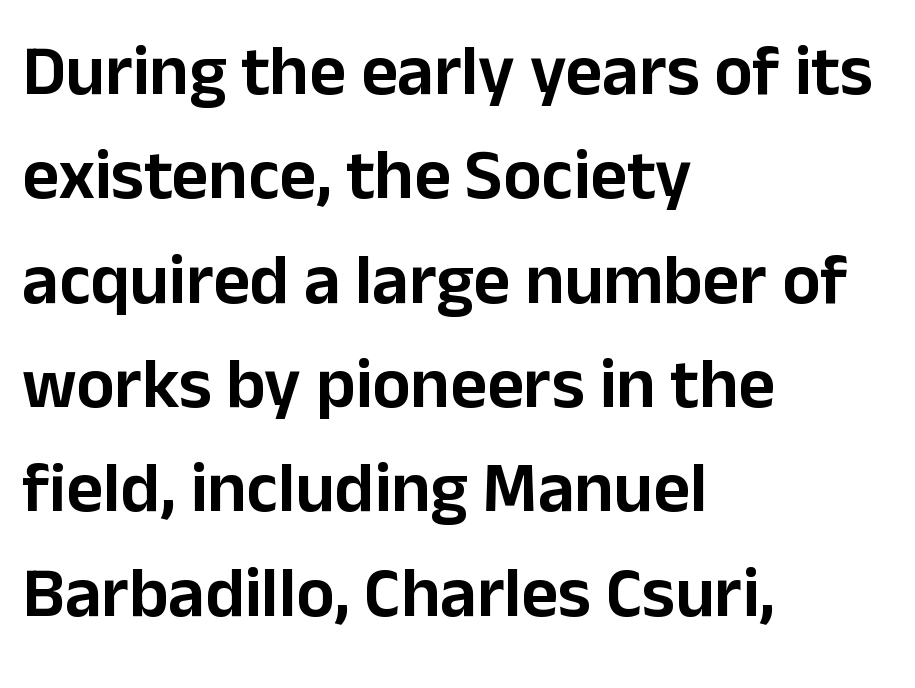
Q: Is the text italic (slanted)? A: No, it is upright.
Q: Is the typeface a serif or a sans-serif typeface? A: Sans-serif.
Q: Is the text underlined? A: No.
Q: How is the paragraph aligned? A: Left-aligned.
Q: Is the spacing between letters normal or unusually wide? A: Normal.
Q: Is the spacing between lines tight, normal or loose? A: Normal.
Q: Width (condensed, normal, or wide)? A: Normal.
Q: Stroke contrast? A: Low.
Q: x-height? A: Medium.
Q: Monospaced? A: No.
